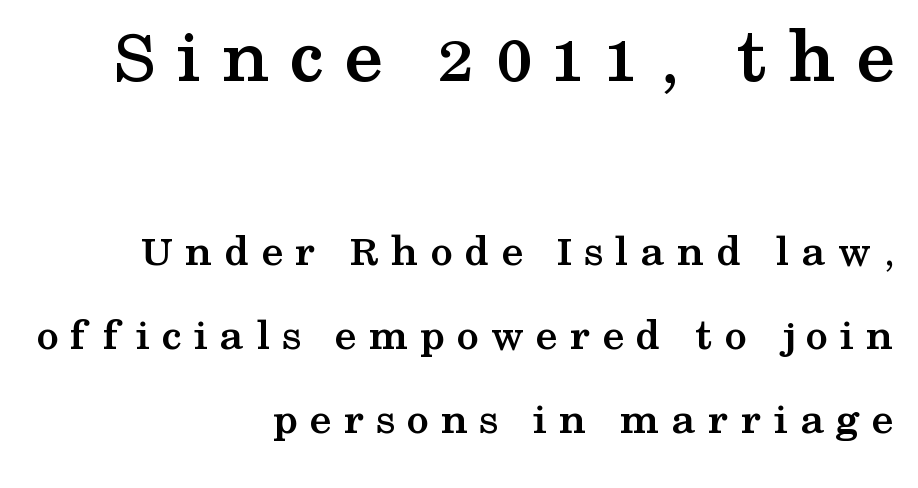
Q: Is the text bold? A: Yes.
Q: Is the text italic (slanted)? A: No, it is upright.
Q: Is the typeface a serif or a sans-serif typeface? A: Serif.
Q: Is the text underlined? A: No.
Q: How is the paragraph aligned? A: Right-aligned.
Q: Is the spacing between letters normal or unusually wide? A: Unusually wide.
Q: Which block of text is set in a larger size, the first (top) or the second (bottom)? A: The first (top) one.
Q: Width (condensed, normal, or wide)? A: Wide.
Q: Stroke contrast? A: Medium.
Q: x-height? A: Medium.
Q: Monospaced? A: No.
